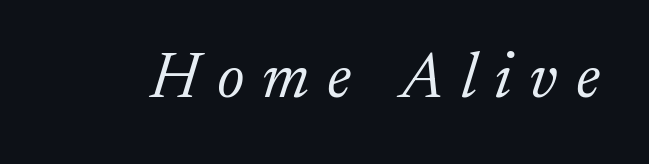
The type family on display is of the serif kind. Looks like regular typesetting: each glyph gets only the width it needs. You can tell it's italic because the verticals aren't actually vertical. The typesetting does not lean heavy: it is not bold. Clear beneath every line of the passage. Display-style spreading of the glyphs; the letterfit is very open.
